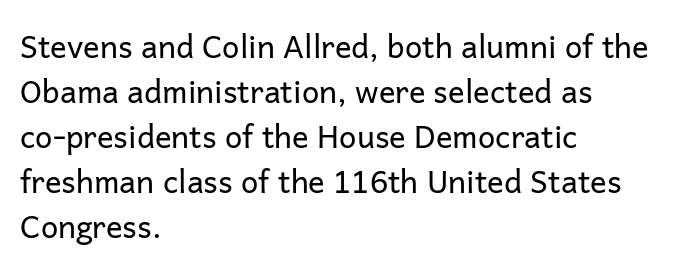
Q: Is the text bold? A: No.
Q: Is the text italic (slanted)? A: No, it is upright.
Q: Is the typeface a serif or a sans-serif typeface? A: Sans-serif.
Q: Is the text underlined? A: No.
Q: How is the paragraph aligned? A: Left-aligned.
Q: Is the spacing between letters normal or unusually wide? A: Normal.
Q: Is the spacing between lines tight, normal or loose? A: Normal.
Q: Width (condensed, normal, or wide)? A: Normal.
Q: Stroke contrast? A: Low.
Q: x-height? A: Medium.
Q: Monospaced? A: No.
